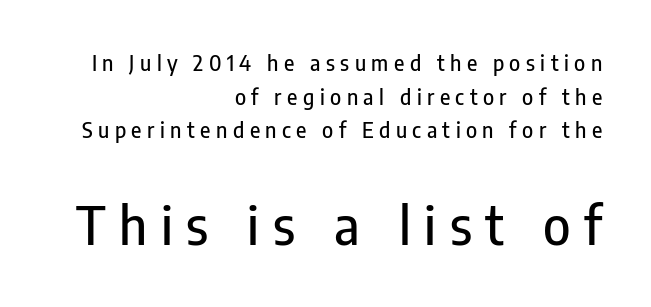
Q: Is the text italic (slanted)? A: No, it is upright.
Q: Is the typeface a serif or a sans-serif typeface? A: Sans-serif.
Q: Is the text underlined? A: No.
Q: How is the paragraph aligned? A: Right-aligned.
Q: Is the spacing between letters normal or unusually wide? A: Unusually wide.
Q: Is the spacing between lines tight, normal or loose? A: Normal.
Q: Which block of text is set in a larger size, the first (top) or the second (bottom)? A: The second (bottom) one.
Q: Width (condensed, normal, or wide)? A: Condensed.
Q: Stroke contrast? A: Low.
Q: x-height? A: Medium.
Q: Monospaced? A: No.
